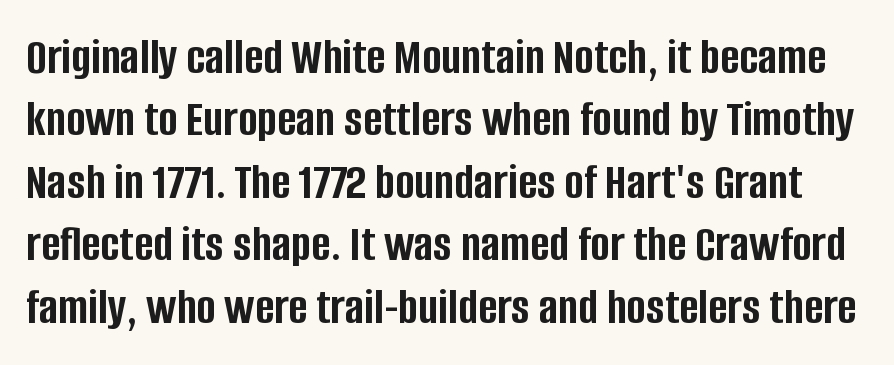
{"serif": "no", "italic": "no", "bold": "yes", "weight": "semibold", "width": "condensed", "stroke_contrast": "low", "x_height": "large", "monospaced": "no", "underline": "no", "line_spacing_ratio": 1.2, "letter_spacing": "normal", "letter_spacing_em": 0.0, "glyph_px": 52}
